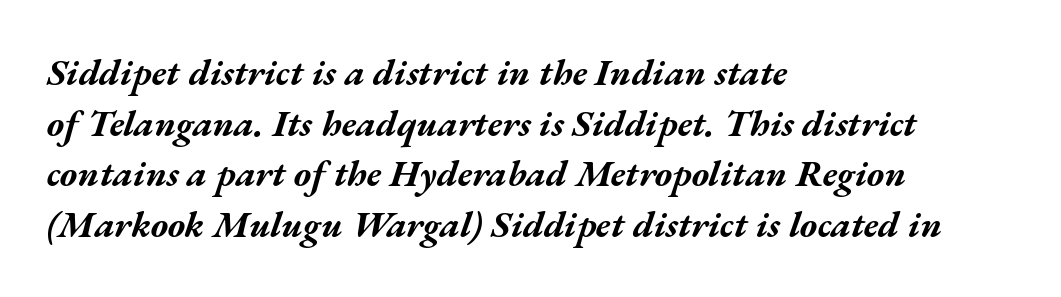
Leading matches the norm, producing a regular column. No extra tracking has been applied to these lines. The passage shown is typed in a proportional face where columns would drift. Its strokes are broad and dark, the hallmark of bold type. It's the slanting kind of type. Anything drawn beneath the words? Only blank space.
